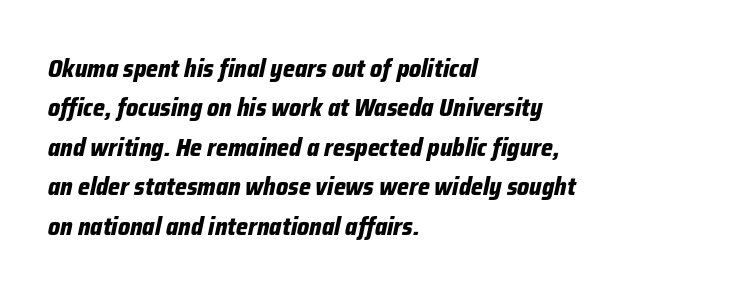
Q: Is the text bold? A: Yes.
Q: Is the text italic (slanted)? A: Yes, it leans right by about 12 degrees.
Q: Is the text underlined? A: No.
Q: How is the paragraph aligned? A: Left-aligned.
Q: Is the spacing between letters normal or unusually wide? A: Normal.
Q: Is the spacing between lines tight, normal or loose? A: Normal.
